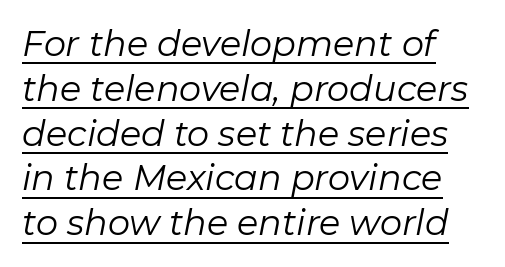
{"italic": "yes", "lean": "right", "slant_degrees": 11, "bold": "no", "weight": "regular", "width": "normal", "stroke_contrast": "low", "x_height": "medium", "monospaced": "no", "underline": "yes", "align": "left", "line_spacing": "normal", "line_spacing_ratio": 1.28, "letter_spacing": "normal", "letter_spacing_em": 0.0, "glyph_px": 35}
